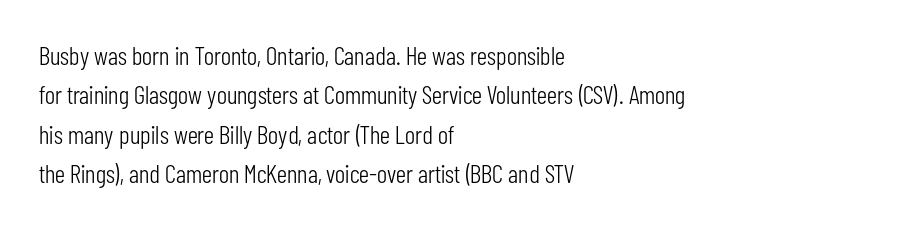
The image shows 26 px text type, upright; set left-aligned, normal line spacing (1.51x), normal letter spacing, not underlined.
